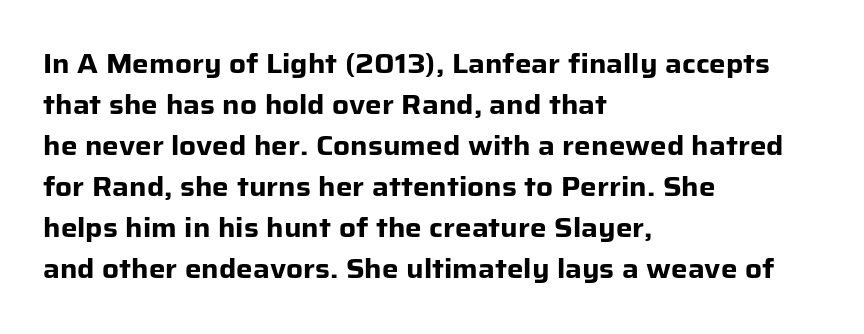
{"italic": "no", "bold": "yes", "underline": "no", "align": "left", "line_spacing": "normal", "line_spacing_ratio": 1.58, "letter_spacing": "normal", "letter_spacing_em": 0.0, "glyph_px": 26}
